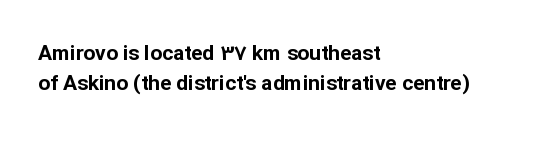
{"italic": "no", "bold": "yes", "underline": "no", "align": "left", "line_spacing": "normal", "line_spacing_ratio": 1.43, "letter_spacing": "normal", "letter_spacing_em": 0.0, "glyph_px": 21}
